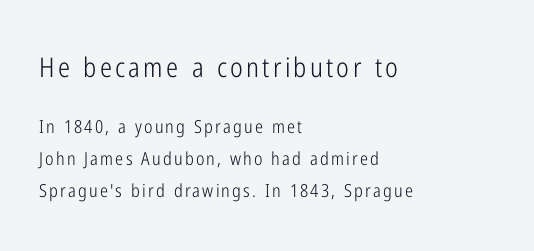
{"italic": "no", "bold": "no", "underline": "no", "align": "left", "line_spacing_ratio": 1.77, "larger_block": "first", "size_ratio": 1.5, "glyph_px": 27}
